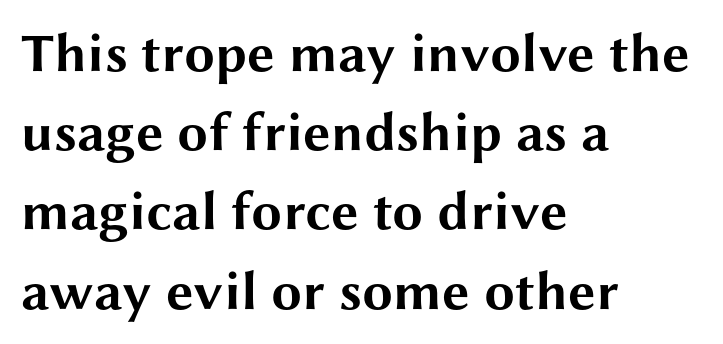
{"serif": "no", "italic": "no", "bold": "yes", "weight": "bold", "width": "wide", "stroke_contrast": "medium", "x_height": "medium", "monospaced": "no", "underline": "no", "align": "left", "line_spacing": "normal", "line_spacing_ratio": 1.44, "letter_spacing": "normal", "letter_spacing_em": 0.0, "glyph_px": 55}
